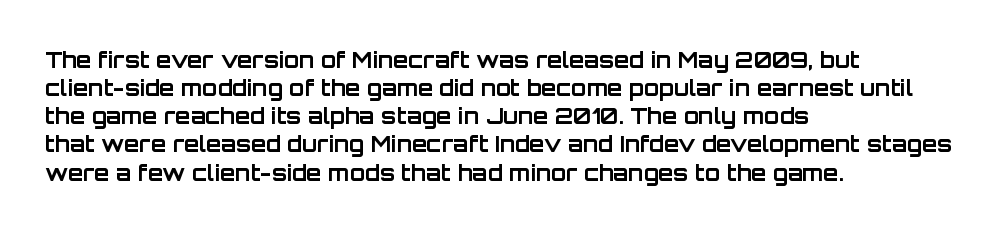
{"italic": "no", "bold": "yes", "underline": "no", "align": "left", "line_spacing": "normal", "line_spacing_ratio": 1.28, "letter_spacing": "normal", "letter_spacing_em": 0.0, "glyph_px": 22}
